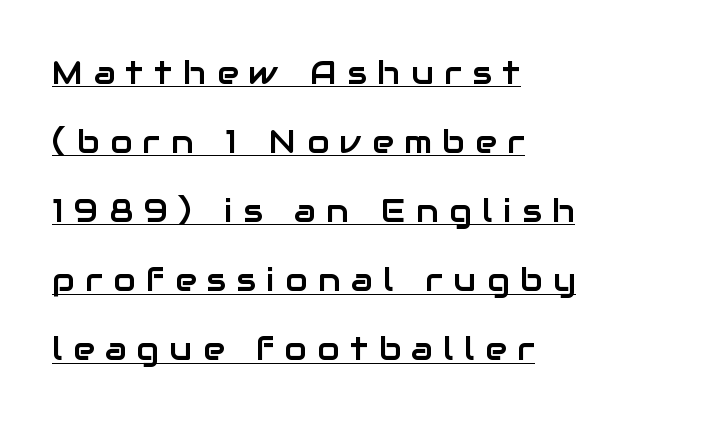
This sample uses an upright cut, with every glyph sitting square on the baseline. The sample's only ornament is a line tracing under the words. Line beginnings align vertically; line endings do not. Is there much room between lines? Yes — plenty of vertical air separates them. Students, note that the glyphs here are deliberately spaced far apart.
